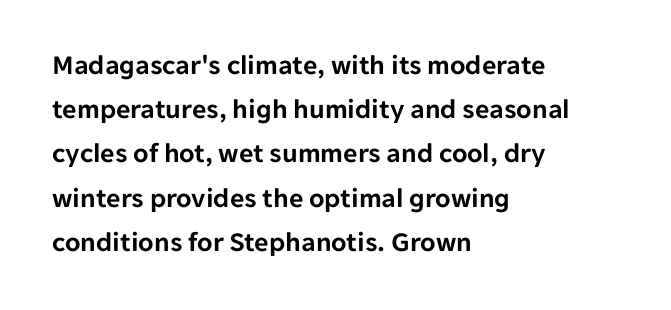
{"serif": "no", "italic": "no", "width": "normal", "stroke_contrast": "low", "x_height": "medium", "monospaced": "no", "underline": "no", "align": "left", "line_spacing": "normal", "line_spacing_ratio": 1.58, "letter_spacing": "normal", "letter_spacing_em": 0.0, "glyph_px": 28}
